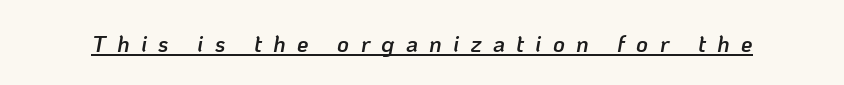
The whole block is typeset with a tilt. On the weight axis this lands at semibold, roughly 600. This sample carries an underscore along the baseline area. The letters are spread apart with noticeably loose tracking.
